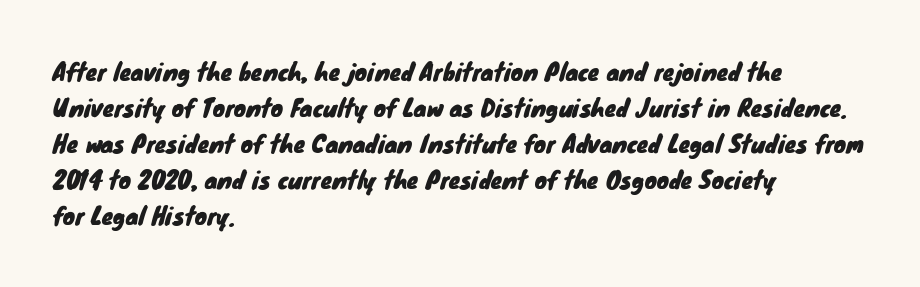
Compared with typical paragraphs, the rows here are spaced about the same. Short note: letters normally spaced. Visually the block forms a straight wall on the left and a jagged coastline on the right. The gap between lines stays unmarked.
